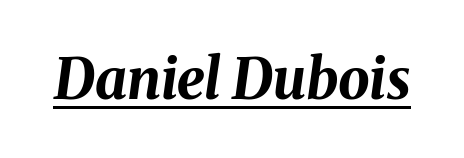
Q: Is the text bold? A: Yes.
Q: Is the text italic (slanted)? A: Yes, it leans right by about 8 degrees.
Q: Is the text underlined? A: Yes.
Q: Is the spacing between letters normal or unusually wide? A: Normal.
Q: Width (condensed, normal, or wide)? A: Normal.
Q: Stroke contrast? A: Medium.
Q: x-height? A: Medium.
Q: Monospaced? A: No.
